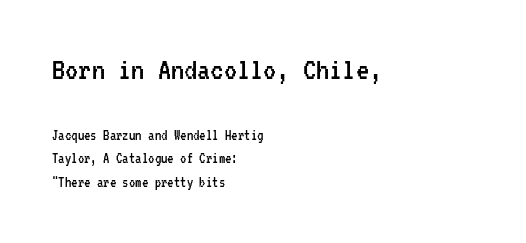
The image shows 33 px regular-weight, condensed sans-serif type, upright, monospaced; set left-aligned, normal line spacing (1.47x), normal letter spacing, not underlined; the first (top) block is 2.06x larger; low stroke contrast and a medium x-height.
